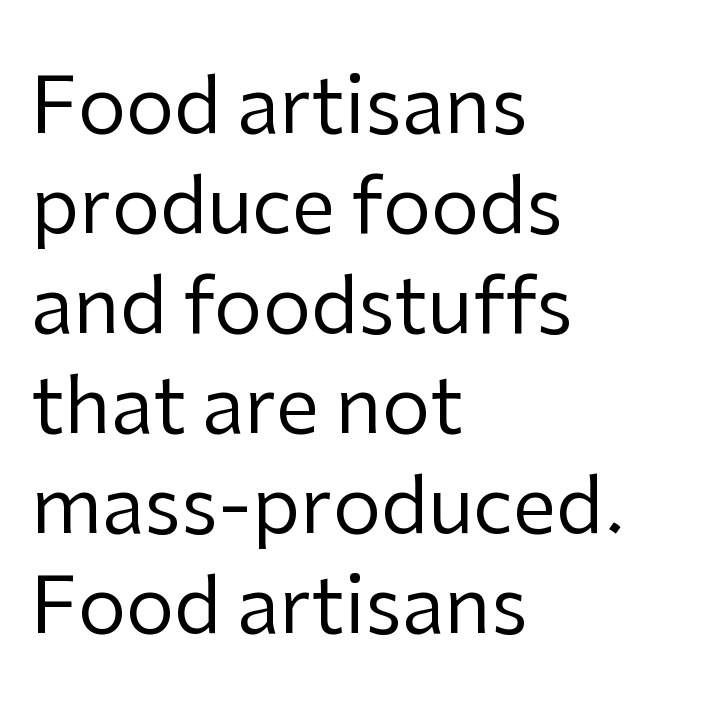
The image shows 77 px regular-weight sans-serif type, upright; set left-aligned, normal line spacing (1.3x), normal letter spacing, not underlined; low stroke contrast and a medium x-height.
